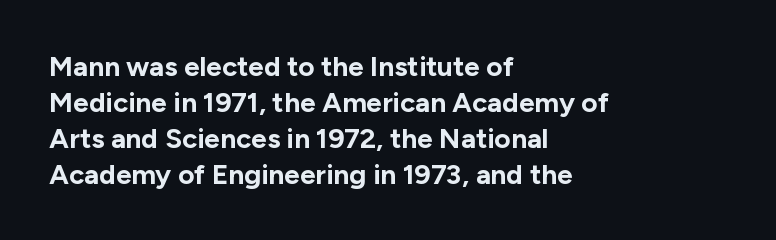
A student would call this left alignment; a typographer would say flush left, rag right. Caption: bold face, heavy strokes. Nope, not italic — everything's standing straight. Compared with typical paragraphs, the rows here are spaced about the same. Type style note: lacks serifs. Bare-footed words on every line.
